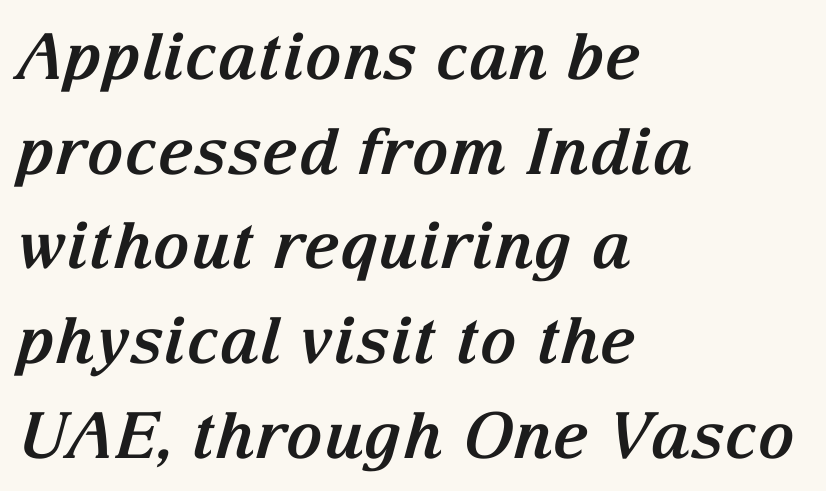
Q: Is the text bold? A: Yes.
Q: Is the text italic (slanted)? A: Yes, it leans right by about 15 degrees.
Q: Is the typeface a serif or a sans-serif typeface? A: Serif.
Q: Is the text underlined? A: No.
Q: How is the paragraph aligned? A: Left-aligned.
Q: Is the spacing between letters normal or unusually wide? A: Normal.
Q: Is the spacing between lines tight, normal or loose? A: Normal.
Q: Width (condensed, normal, or wide)? A: Normal.
Q: Stroke contrast? A: Medium.
Q: x-height? A: Medium.
Q: Monospaced? A: No.
